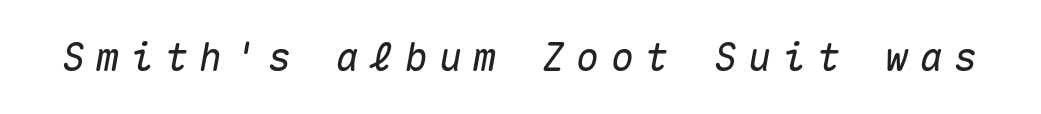
Q: Is the text italic (slanted)? A: Yes, it leans right by about 10 degrees.
Q: Is the text underlined? A: No.
Q: Is the spacing between letters normal or unusually wide? A: Unusually wide.
Q: Width (condensed, normal, or wide)? A: Normal.
Q: Stroke contrast? A: Medium.
Q: x-height? A: Medium.
Q: Monospaced? A: Yes.
